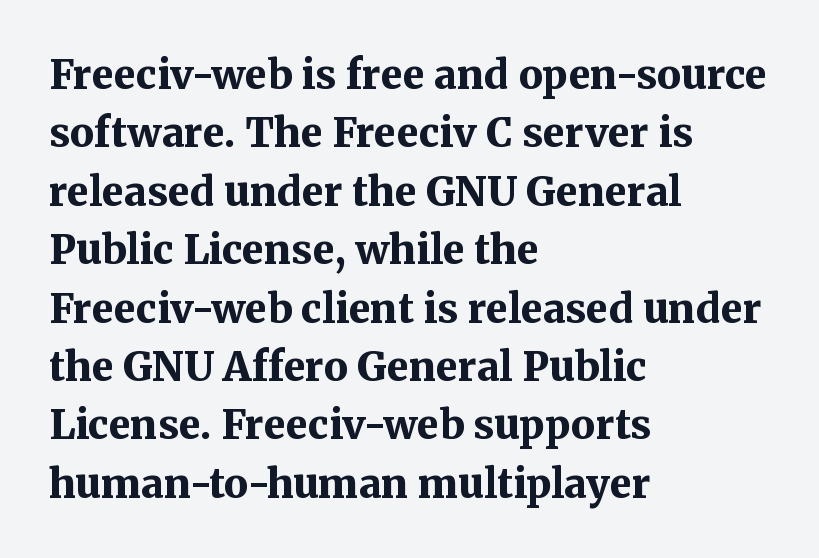
These words are printed bold, with thick strokes throughout. The axis of the letterforms is exactly vertical. These lines are rendered in a variable-pitch font. The passage shown stacks its lines at a standard gap. Underline: absent.
